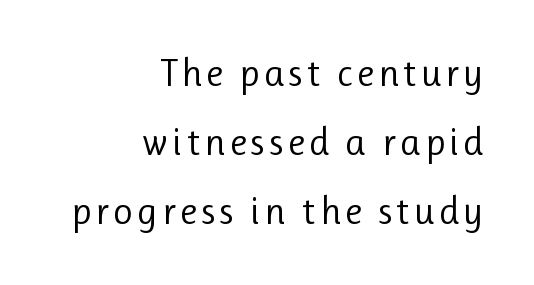
Q: Is the text bold? A: No.
Q: Is the text italic (slanted)? A: No, it is upright.
Q: Is the typeface a serif or a sans-serif typeface? A: Sans-serif.
Q: Is the text underlined? A: No.
Q: How is the paragraph aligned? A: Right-aligned.
Q: Width (condensed, normal, or wide)? A: Normal.
Q: Stroke contrast? A: Low.
Q: x-height? A: Medium.
Q: Monospaced? A: No.
